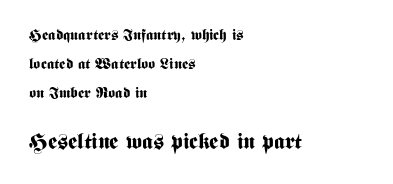
Q: Is the text bold? A: Yes.
Q: Is the text italic (slanted)? A: No, it is upright.
Q: Is the text underlined? A: No.
Q: How is the paragraph aligned? A: Left-aligned.
Q: Is the spacing between letters normal or unusually wide? A: Normal.
Q: Is the spacing between lines tight, normal or loose? A: Loose.
Q: Which block of text is set in a larger size, the first (top) or the second (bottom)? A: The second (bottom) one.
